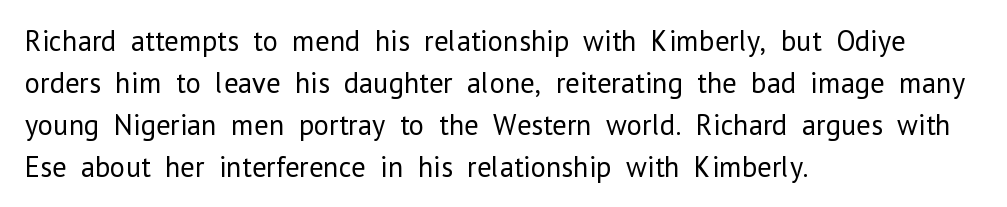
Think of a printed novel: that variable character pitch is what you see here. The weight tops out at a normal text grade. Evenly set lines give the paragraph a standard silhouette. The letters stand upright; this is a roman face. No word sits above an underline.
